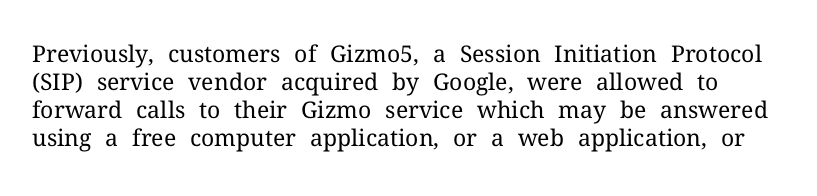
{"italic": "no", "bold": "no", "underline": "no", "line_spacing_ratio": 1.22, "letter_spacing": "normal", "letter_spacing_em": 0.0, "glyph_px": 23}
